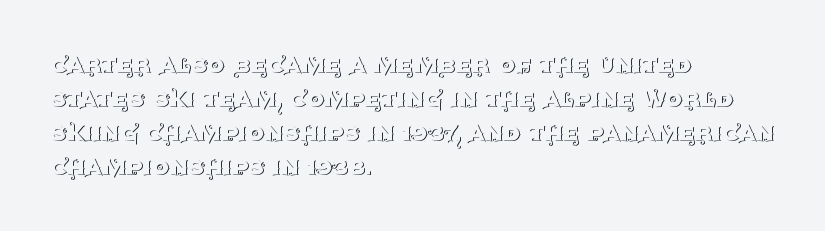
Compared with a typical body face, this is equally light or lighter still. Each letter keeps its own natural width here, so spacing adapts to shape. No italicization has been applied; the sample stays upright. Does the type have serifs? Yes, each stem ends in a small foot. Compared with typical body copy, the letter spacing here is the same. The compositor pushed each line to the left boundary.
